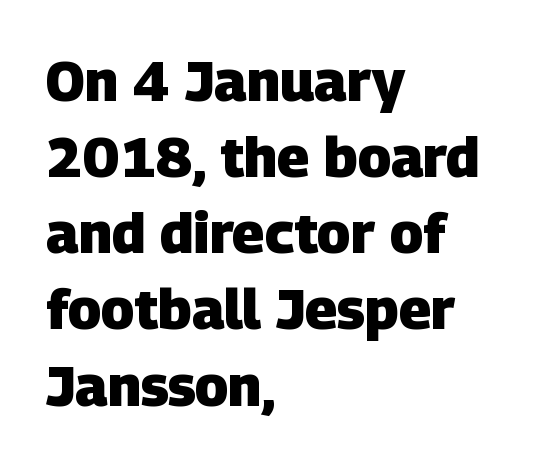
Compared with typical body copy, the letter spacing here is the same. Descender tails drop into unmarked territory. Regular leading. Weight check: bold — yes, fully. Notice how the passage keeps a crisp vertical edge on the left only. Typographically, this falls in the sans-serif category.
